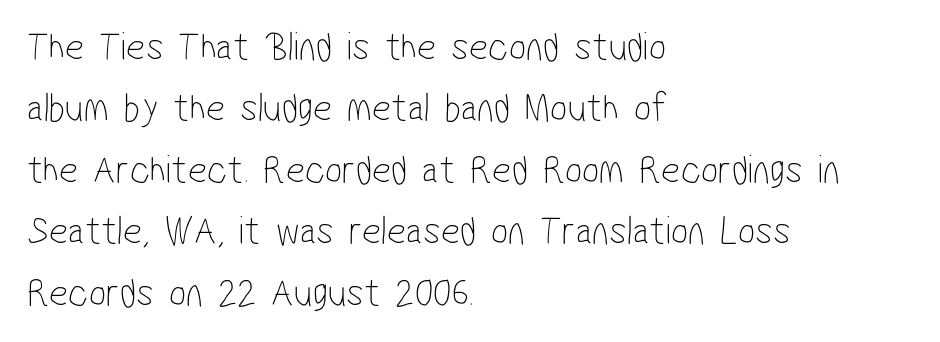
The passage shown is typed in a proportional face where columns would drift. One glance says typical: line gaps are just what's usual. Regarding serifs, this sample does without them. Compared with a typical body face, this is equally light or lighter still.
